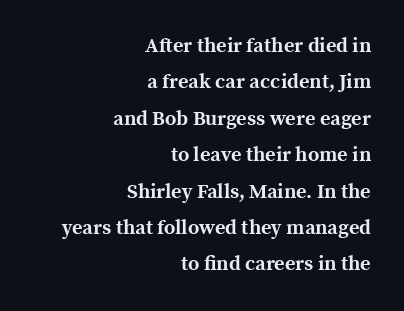
{"italic": "no", "bold": "yes", "underline": "no", "align": "right", "line_spacing_ratio": 1.82, "letter_spacing": "normal", "letter_spacing_em": 0.0, "glyph_px": 20}
